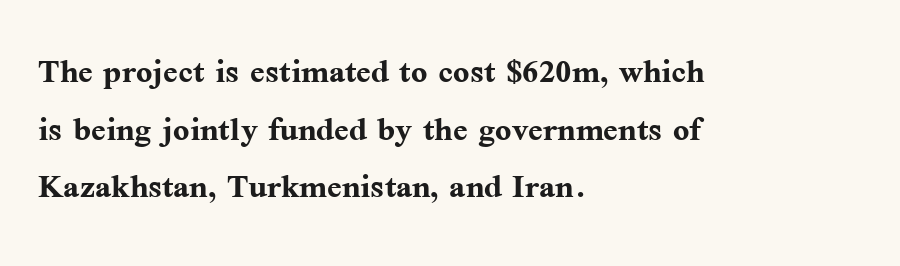
{"serif": "yes", "italic": "no", "bold": "yes", "weight": "semibold", "width": "normal", "stroke_contrast": "medium", "x_height": "medium", "monospaced": "no", "underline": "no", "align": "left", "line_spacing": "normal", "line_spacing_ratio": 1.34, "letter_spacing": "normal", "letter_spacing_em": 0.0, "glyph_px": 43}
